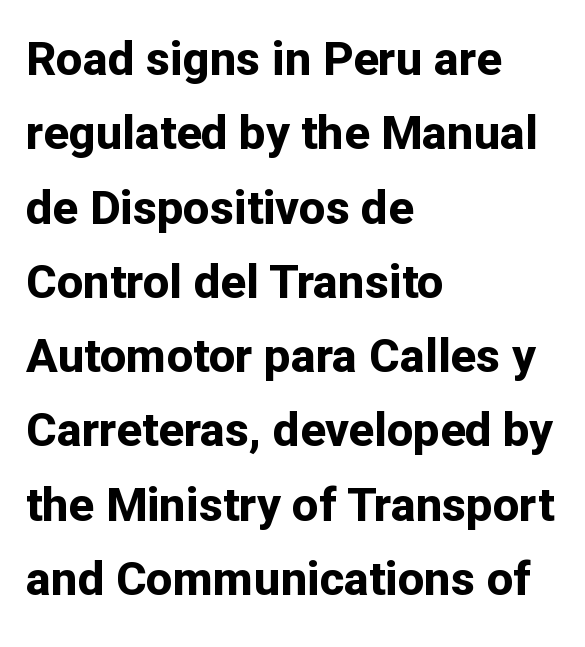
Q: Is the text bold? A: Yes.
Q: Is the text italic (slanted)? A: No, it is upright.
Q: Is the typeface a serif or a sans-serif typeface? A: Sans-serif.
Q: Is the text underlined? A: No.
Q: How is the paragraph aligned? A: Left-aligned.
Q: Is the spacing between letters normal or unusually wide? A: Normal.
Q: Is the spacing between lines tight, normal or loose? A: Normal.
Q: Width (condensed, normal, or wide)? A: Normal.
Q: Stroke contrast? A: Low.
Q: x-height? A: Medium.
Q: Monospaced? A: No.
